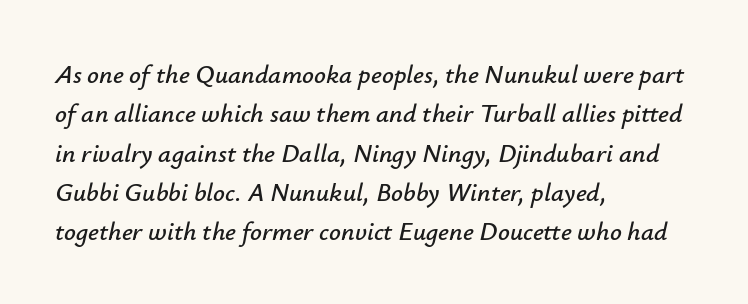
{"italic": "yes", "lean": "right", "slant_degrees": 12, "underline": "no", "align": "left", "line_spacing": "normal", "line_spacing_ratio": 1.51, "letter_spacing": "normal", "letter_spacing_em": 0.0, "glyph_px": 26}
